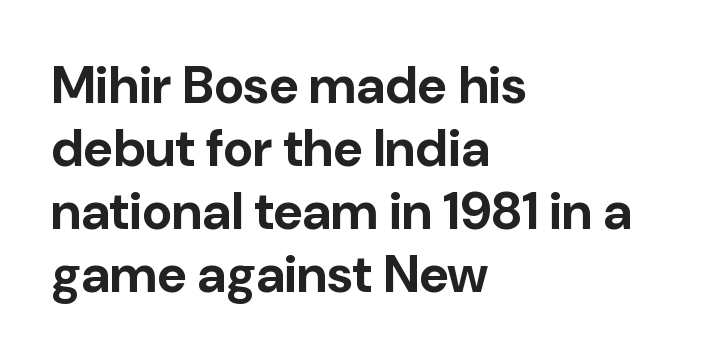
{"serif": "no", "italic": "no", "bold": "yes", "weight": "bold", "width": "normal", "stroke_contrast": "low", "x_height": "medium", "monospaced": "no", "underline": "no", "align": "left", "line_spacing_ratio": 1.21, "letter_spacing": "normal", "letter_spacing_em": 0.0, "glyph_px": 52}
